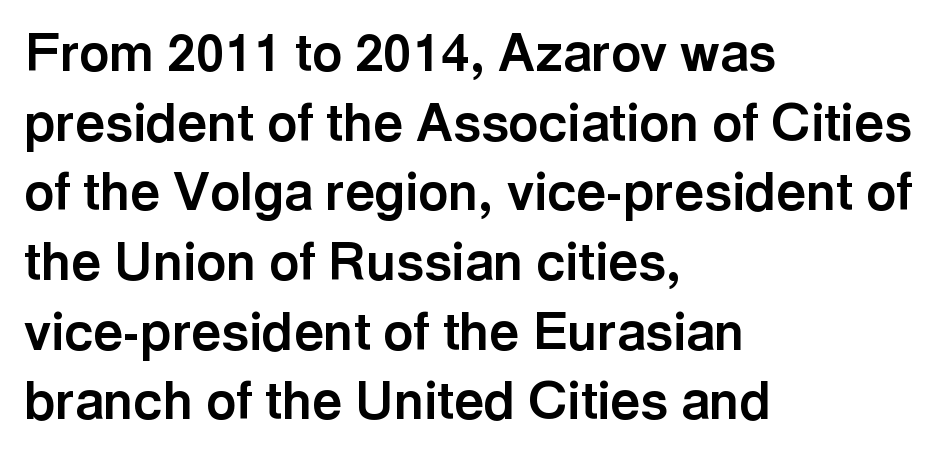
The rendering keeps characters at their native spacing. When letters stand straight like this, we call the style roman or upright. Bare-footed words on every line. Note: no serifs on the glyphs. The face used here is proportionally spaced, like ordinary book or web type.
